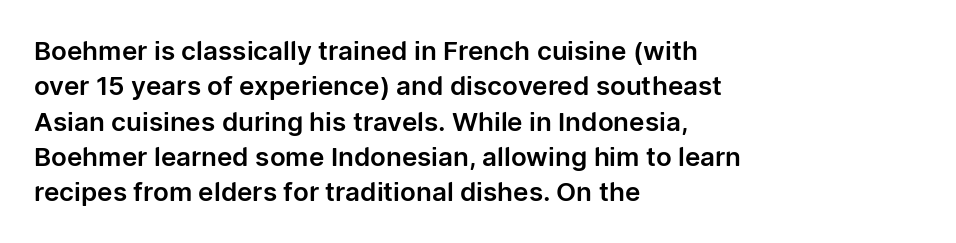
The image shows 26 px text type, upright; set left-aligned, normal line spacing (1.36x), normal letter spacing, not underlined.
